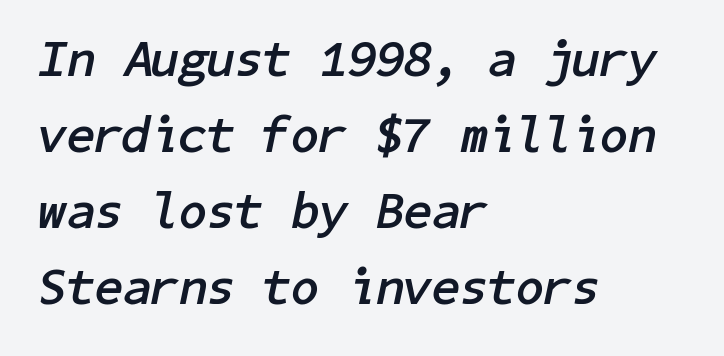
The image shows 51 px semibold type, italic (leaning right); set left-aligned, normal line spacing (1.49x), normal letter spacing, not underlined; low stroke contrast and a medium x-height.
